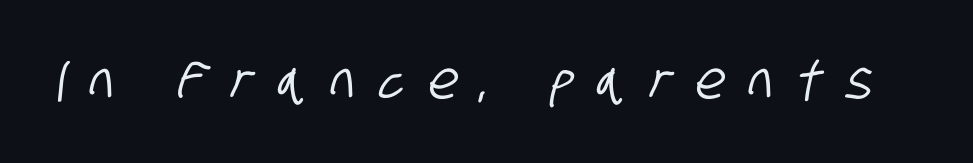
Q: Is the typeface a serif or a sans-serif typeface? A: Sans-serif.
Q: Is the text underlined? A: No.
Q: Is the spacing between letters normal or unusually wide? A: Unusually wide.
Q: Width (condensed, normal, or wide)? A: Condensed.
Q: Stroke contrast? A: Low.
Q: x-height? A: Large.
Q: Monospaced? A: No.
